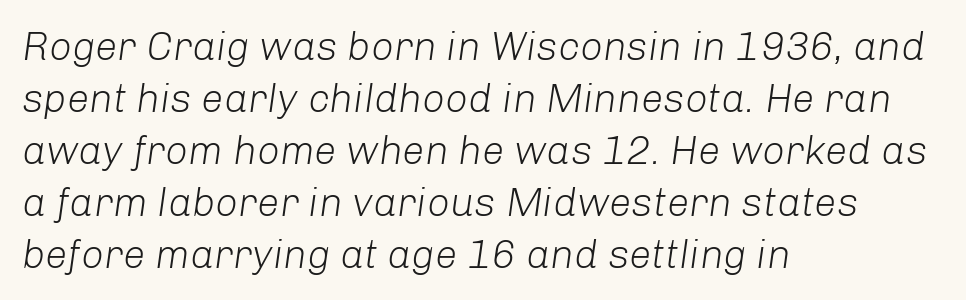
Spacing verdict: proportional, widths tailored to each character. The font sits on the lighter half of the weight spectrum, regular included. Leading: standard. If you drew a ruler down the left edge, every line would touch it.
